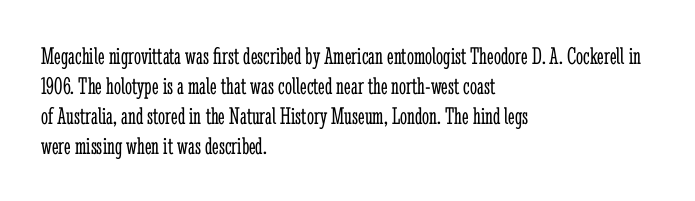
Q: Is the text bold? A: No.
Q: Is the text italic (slanted)? A: No, it is upright.
Q: Is the text underlined? A: No.
Q: How is the paragraph aligned? A: Left-aligned.
Q: Is the spacing between letters normal or unusually wide? A: Normal.
